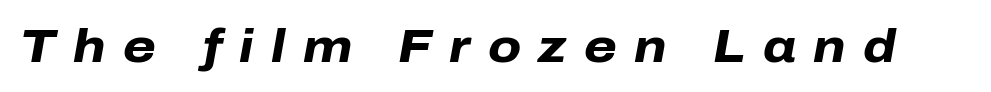
A bare baseline throughout the passage. Chunky letters — that's bold for sure. The rendering uses natural spacing where letterforms have individual widths. Honestly, the letter spacing is so wide it's the main thing you notice.
